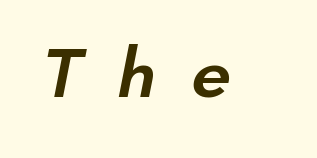
The space beneath each line is pristine and unruled. I'd describe the lettering as semibold — firm but not a full bold. Stroke terminals: plain, sans-serif. Is this a fixed-width face? No — the glyphs have proportional, varying widths. How are the letters spaced? Widely, with obvious added tracking.
